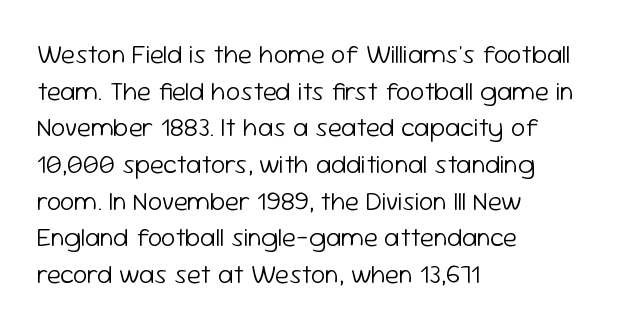
The image shows 26 px text type, upright; set left-aligned, normal line spacing (1.41x), normal letter spacing, not underlined.
